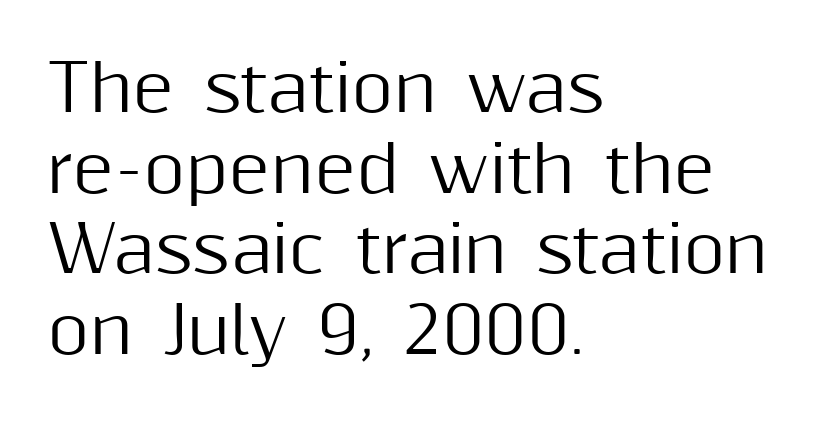
The image shows 64 px sans-serif type, upright; set left-aligned, normal line spacing (1.26x), normal letter spacing, not underlined; medium stroke contrast and a medium x-height.
